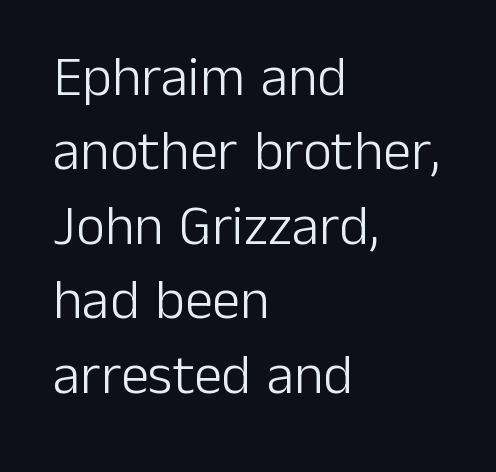
The image shows 56 px light sans-serif type, upright; set left-aligned, normal line spacing (1.33x), normal letter spacing, not underlined; low stroke contrast and a medium x-height.
